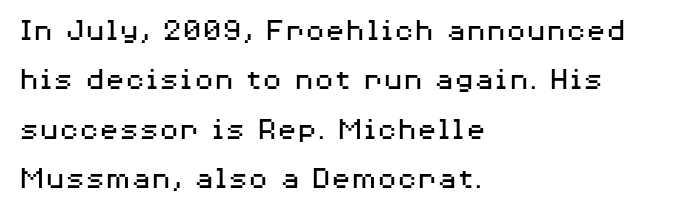
The image shows 33 px regular-weight, wide sans-serif type, upright; set left-aligned, normal line spacing (1.5x), normal letter spacing, not underlined; medium stroke contrast and a medium x-height.
